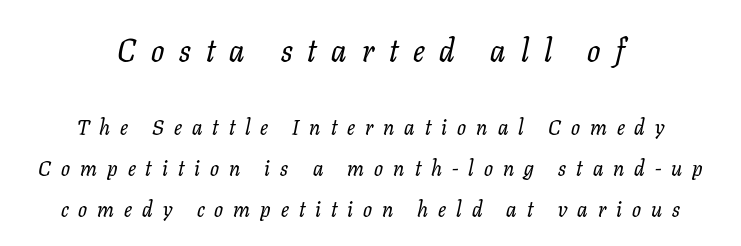
The image shows 31 px serif type, italic (leaning right); set centered, loose line spacing (1.96x), unusually wide letter spacing (+0.48 em), not underlined; the first (top) block is 1.48x larger; low stroke contrast and a medium x-height.
